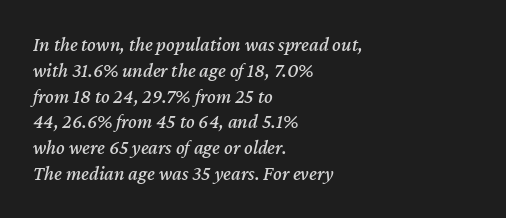
{"italic": "yes", "lean": "right", "slant_degrees": 12, "underline": "no", "align": "left", "line_spacing": "normal", "line_spacing_ratio": 1.29, "letter_spacing": "normal", "letter_spacing_em": 0.0, "glyph_px": 20}
